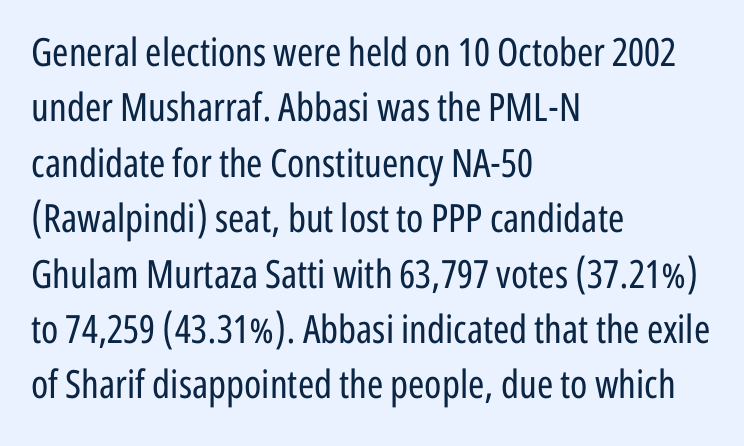
Q: Is the text bold? A: No.
Q: Is the text italic (slanted)? A: No, it is upright.
Q: Is the typeface a serif or a sans-serif typeface? A: Sans-serif.
Q: Is the text underlined? A: No.
Q: How is the paragraph aligned? A: Left-aligned.
Q: Is the spacing between letters normal or unusually wide? A: Normal.
Q: Is the spacing between lines tight, normal or loose? A: Normal.
Q: Width (condensed, normal, or wide)? A: Condensed.
Q: Stroke contrast? A: Low.
Q: x-height? A: Medium.
Q: Monospaced? A: No.
